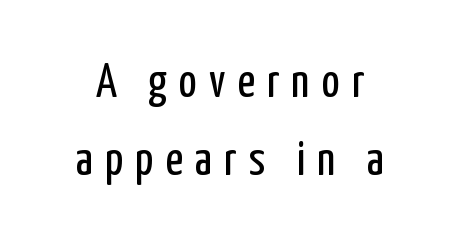
{"serif": "no", "italic": "no", "bold": "no", "weight": "regular", "width": "condensed", "stroke_contrast": "low", "x_height": "medium", "monospaced": "no", "underline": "no", "line_spacing": "normal", "line_spacing_ratio": 1.63, "letter_spacing": "wide", "letter_spacing_em": 0.25, "glyph_px": 48}
